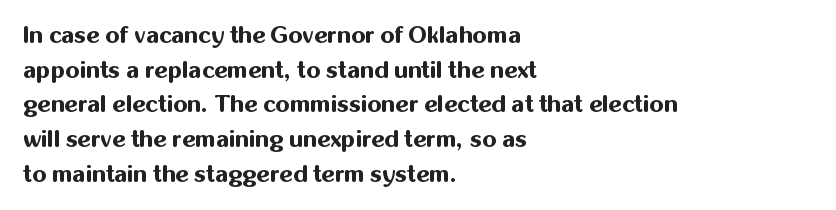
The image shows 23 px bold type, upright; set left-aligned, normal line spacing (1.51x), normal letter spacing, not underlined.
